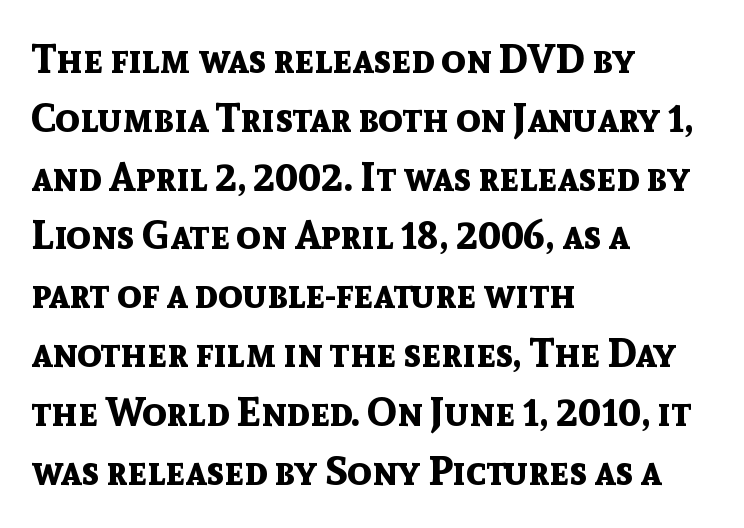
Q: Is the text bold? A: Yes.
Q: Is the text italic (slanted)? A: No, it is upright.
Q: Is the typeface a serif or a sans-serif typeface? A: Sans-serif.
Q: Is the text underlined? A: No.
Q: How is the paragraph aligned? A: Left-aligned.
Q: Is the spacing between letters normal or unusually wide? A: Normal.
Q: Is the spacing between lines tight, normal or loose? A: Normal.
Q: Width (condensed, normal, or wide)? A: Normal.
Q: x-height? A: Medium.
Q: Monospaced? A: No.
